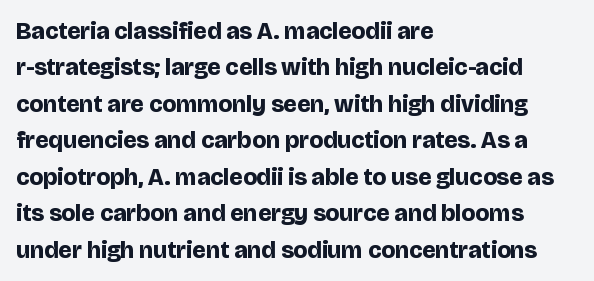
The designer left line spacing at the default. The horizontal fit of the characters is conventional and even. The specimen reads as upright at a glance. The passage shown is not underscored anywhere. The letters are bold, with thick, heavy strokes.
